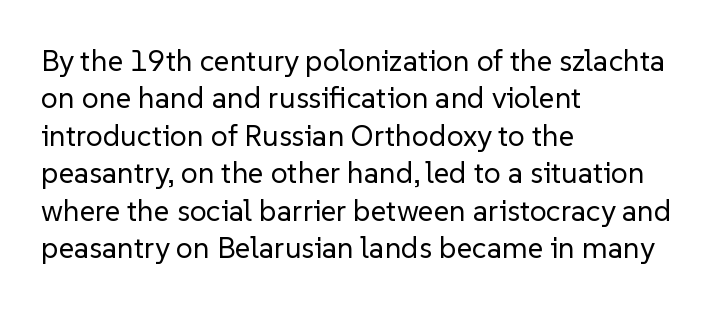
The image shows 30 px regular-weight sans-serif type, upright; set left-aligned, normal line spacing (1.25x), normal letter spacing, not underlined; low stroke contrast and a medium x-height.
